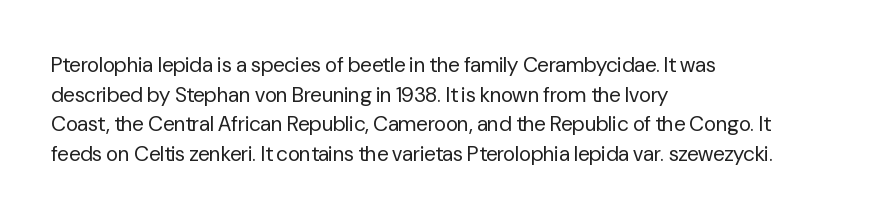
Quick note: underline off. Do the letters lean? They stand straight. The text block is weighted toward the left margin, trailing off unevenly rightward. This rendering leaves character spacing at its baseline value. Vertical spacing — default.
